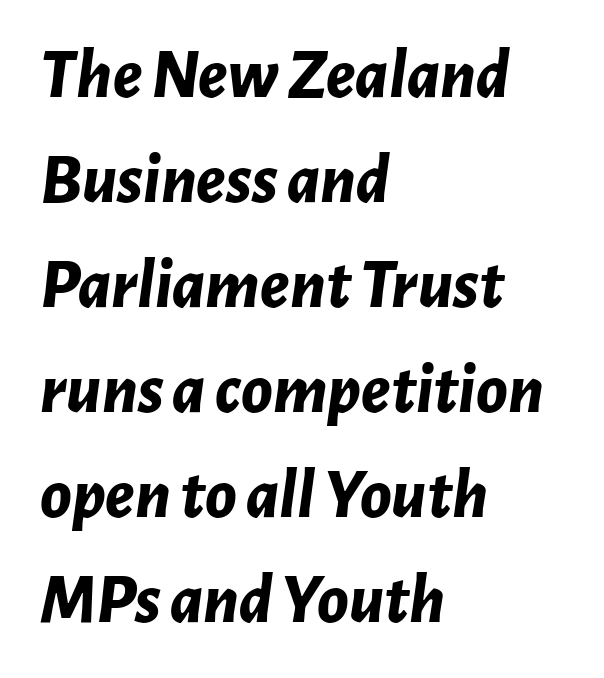
Q: Is the text bold? A: Yes.
Q: Is the text italic (slanted)? A: Yes, it leans right by about 7 degrees.
Q: Is the text underlined? A: No.
Q: How is the paragraph aligned? A: Left-aligned.
Q: Is the spacing between letters normal or unusually wide? A: Normal.
Q: Is the spacing between lines tight, normal or loose? A: Normal.
Q: Width (condensed, normal, or wide)? A: Normal.
Q: Stroke contrast? A: Low.
Q: x-height? A: Medium.
Q: Monospaced? A: No.
